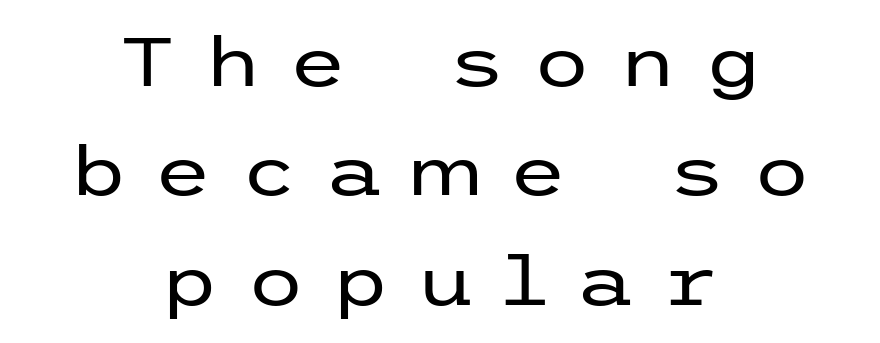
The passage is arranged like a title page — every line centered. Is there much room between lines? A standard amount, neither cramped nor airy. Has an underline been added? It has not. The letters stand straight up with perfectly vertical stems. These glyphs show unthickened strokes, regular width or finer.
